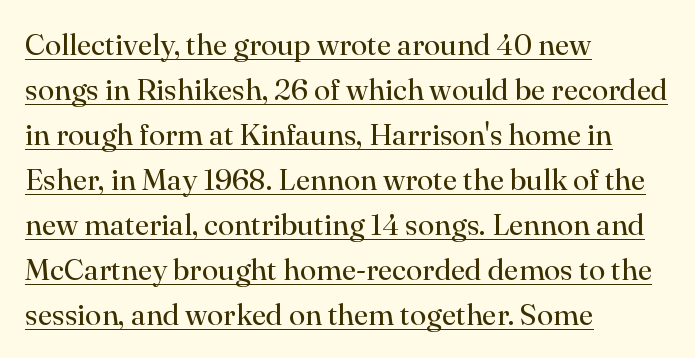
The image shows 30 px regular-weight serif type, upright; set left-aligned, normal line spacing (1.5x), normal letter spacing, underlined; high stroke contrast and a small x-height.
